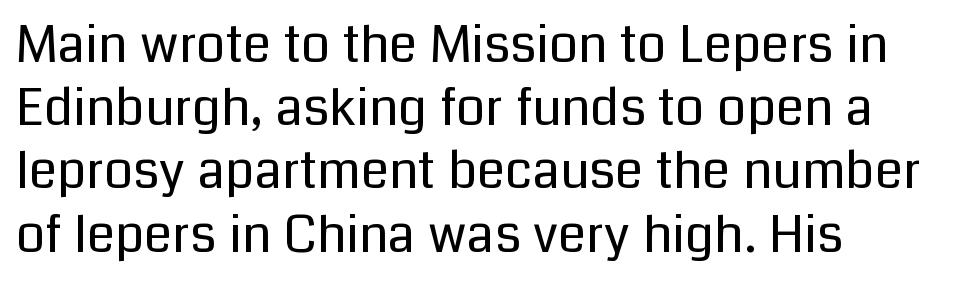
Q: Is the text bold? A: No.
Q: Is the text italic (slanted)? A: No, it is upright.
Q: Is the typeface a serif or a sans-serif typeface? A: Sans-serif.
Q: Is the text underlined? A: No.
Q: How is the paragraph aligned? A: Left-aligned.
Q: Is the spacing between letters normal or unusually wide? A: Normal.
Q: Width (condensed, normal, or wide)? A: Normal.
Q: Stroke contrast? A: Low.
Q: x-height? A: Medium.
Q: Monospaced? A: No.
